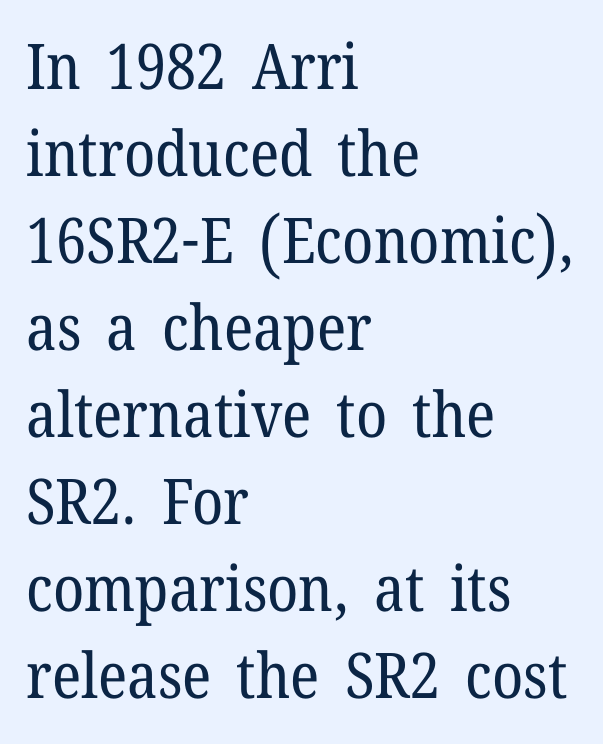
The leading is moderate, giving the passage an even texture. The typeface has the unassuming heft of standard copy or less. A classic flush-left, rag-right setting is used for this passage. Spacing between characters is what you'd get straight out of the box.
